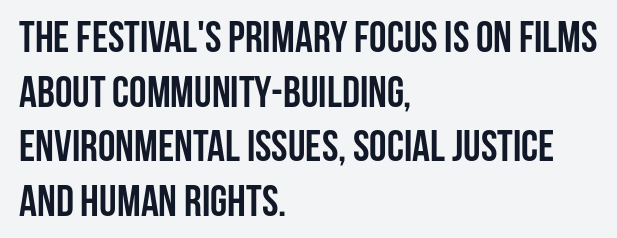
Looks like regular typesetting: each glyph gets only the width it needs. Short and long lines alike share a common starting point at left. The rendering shows plain stroke endings on the letterforms — a sans-serif design. This is roman type, the default non-slanted kind.
